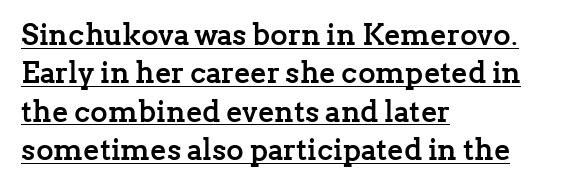
{"serif": "yes", "italic": "no", "bold": "yes", "weight": "semibold", "width": "normal", "stroke_contrast": "low", "x_height": "medium", "monospaced": "no", "underline": "yes", "align": "left", "line_spacing": "normal", "line_spacing_ratio": 1.28, "letter_spacing": "normal", "letter_spacing_em": 0.0, "glyph_px": 30}
